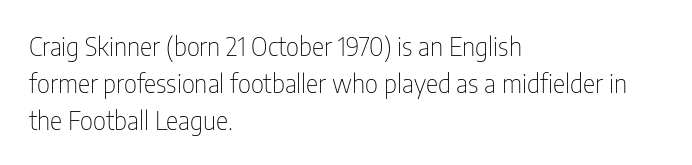
{"italic": "no", "bold": "no", "underline": "no", "align": "left", "line_spacing": "normal", "line_spacing_ratio": 1.42, "letter_spacing": "normal", "letter_spacing_em": 0.0, "glyph_px": 26}
